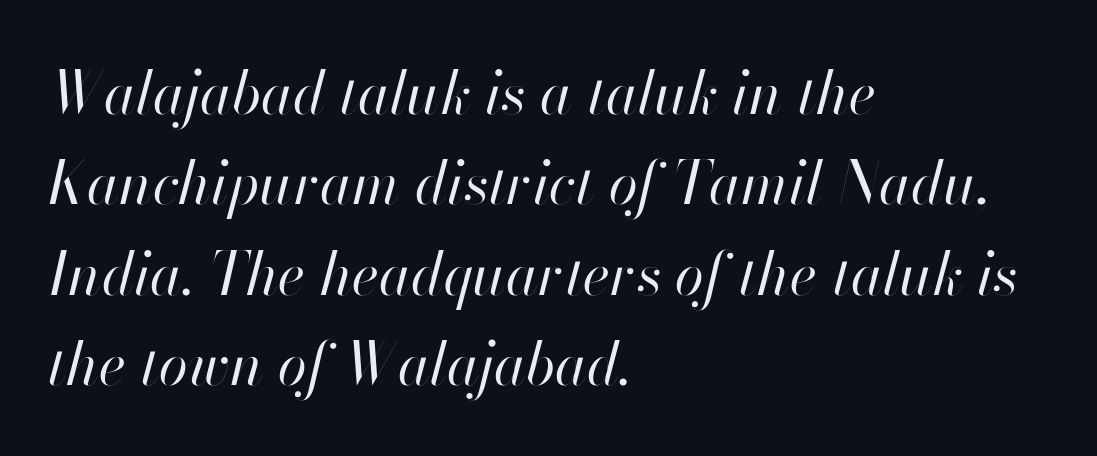
On a weight scale, this lands at 450 or below. These lines are rendered in a variable-pitch font. How would I describe the line gaps? Plain and ordinary. In terms of letterspacing, this is plain default setting. The string is rendered with underlining switched off.
